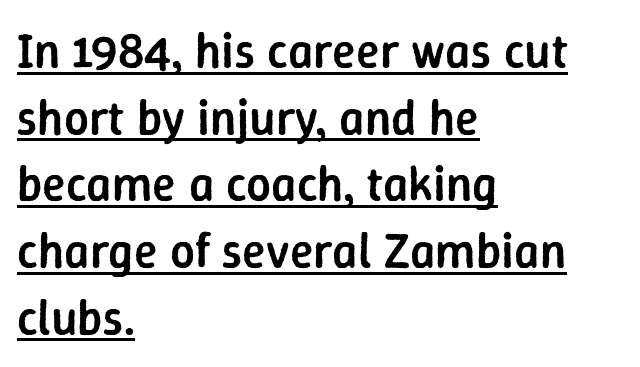
Q: Is the text bold? A: Semi-bold.
Q: Is the text italic (slanted)? A: No, it is upright.
Q: Is the typeface a serif or a sans-serif typeface? A: Sans-serif.
Q: Is the text underlined? A: Yes.
Q: How is the paragraph aligned? A: Left-aligned.
Q: Is the spacing between letters normal or unusually wide? A: Normal.
Q: Is the spacing between lines tight, normal or loose? A: Normal.
Q: Width (condensed, normal, or wide)? A: Normal.
Q: Stroke contrast? A: Low.
Q: x-height? A: Medium.
Q: Monospaced? A: No.
